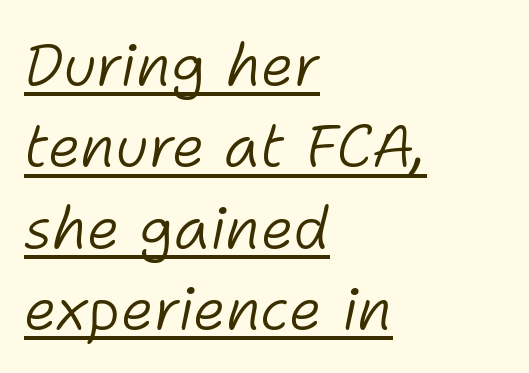
{"italic": "yes", "lean": "right", "slant_degrees": 11, "bold": "no", "weight": "light", "width": "normal", "stroke_contrast": "low", "x_height": "medium", "monospaced": "no", "underline": "yes", "align": "left", "line_spacing": "normal", "line_spacing_ratio": 1.38, "letter_spacing": "normal", "letter_spacing_em": 0.0, "glyph_px": 59}
